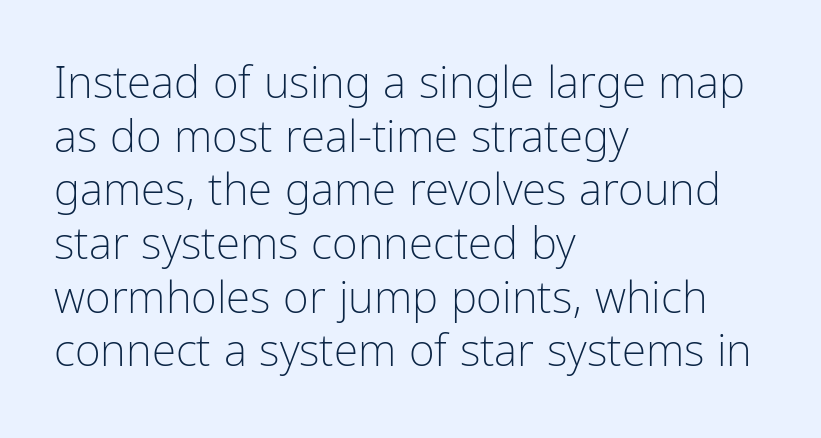
{"serif": "no", "italic": "no", "bold": "no", "weight": "light", "width": "condensed", "stroke_contrast": "low", "x_height": "medium", "monospaced": "no", "underline": "no", "align": "left", "line_spacing_ratio": 1.22, "letter_spacing": "normal", "letter_spacing_em": 0.0, "glyph_px": 44}
